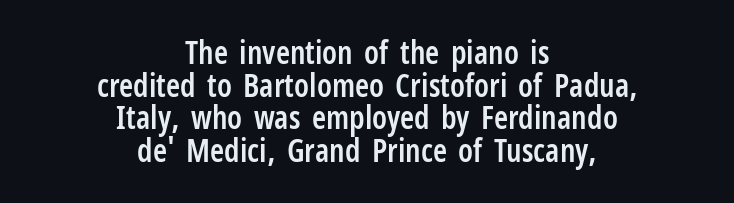
Firm but not heavy-handed strokes: this text is semibold. Descenders hang freely into open space. Classification — sans serif. Note the varied advance widths — an 'i' is clearly narrower than an 'm'.
